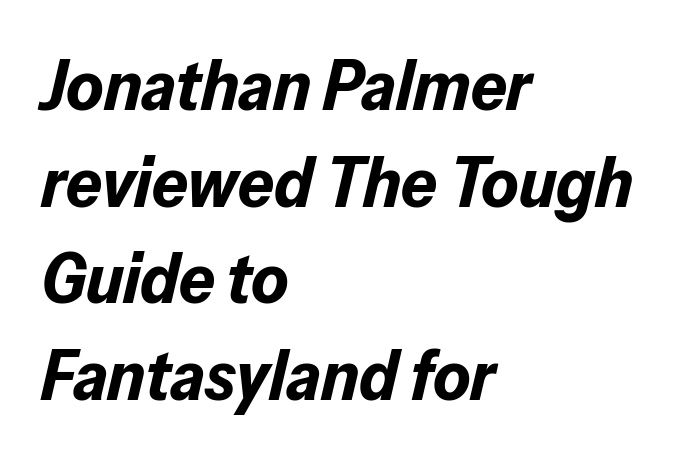
Q: Is the text bold? A: Yes.
Q: Is the text italic (slanted)? A: Yes, it leans right by about 13 degrees.
Q: Is the text underlined? A: No.
Q: How is the paragraph aligned? A: Left-aligned.
Q: Is the spacing between letters normal or unusually wide? A: Normal.
Q: Is the spacing between lines tight, normal or loose? A: Normal.
Q: Width (condensed, normal, or wide)? A: Normal.
Q: Stroke contrast? A: Low.
Q: x-height? A: Medium.
Q: Monospaced? A: No.
